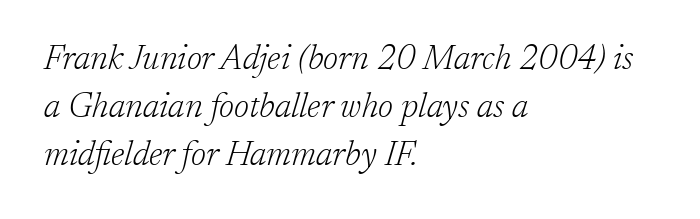
{"serif": "yes", "italic": "yes", "lean": "right", "slant_degrees": 17, "bold": "no", "weight": "light", "width": "normal", "stroke_contrast": "low", "x_height": "medium", "monospaced": "no", "underline": "no", "align": "left", "line_spacing": "normal", "line_spacing_ratio": 1.41, "letter_spacing": "normal", "letter_spacing_em": 0.0, "glyph_px": 34}
